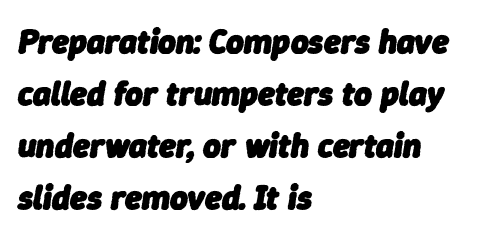
{"italic": "yes", "lean": "right", "slant_degrees": 9, "bold": "yes", "weight": "heavy", "width": "normal", "stroke_contrast": "low", "x_height": "medium", "monospaced": "no", "underline": "no", "align": "left", "line_spacing": "normal", "line_spacing_ratio": 1.53, "letter_spacing": "normal", "letter_spacing_em": 0.0, "glyph_px": 34}
